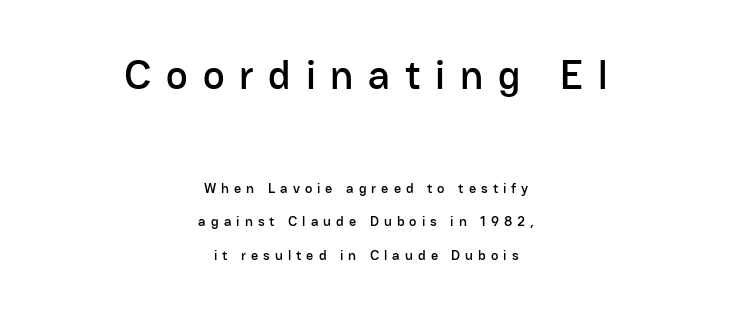
Q: Is the text italic (slanted)? A: No, it is upright.
Q: Is the typeface a serif or a sans-serif typeface? A: Sans-serif.
Q: Is the text underlined? A: No.
Q: How is the paragraph aligned? A: Centered.
Q: Is the spacing between letters normal or unusually wide? A: Unusually wide.
Q: Is the spacing between lines tight, normal or loose? A: Loose.
Q: Which block of text is set in a larger size, the first (top) or the second (bottom)? A: The first (top) one.
Q: Width (condensed, normal, or wide)? A: Normal.
Q: Stroke contrast? A: Low.
Q: x-height? A: Medium.
Q: Monospaced? A: No.
